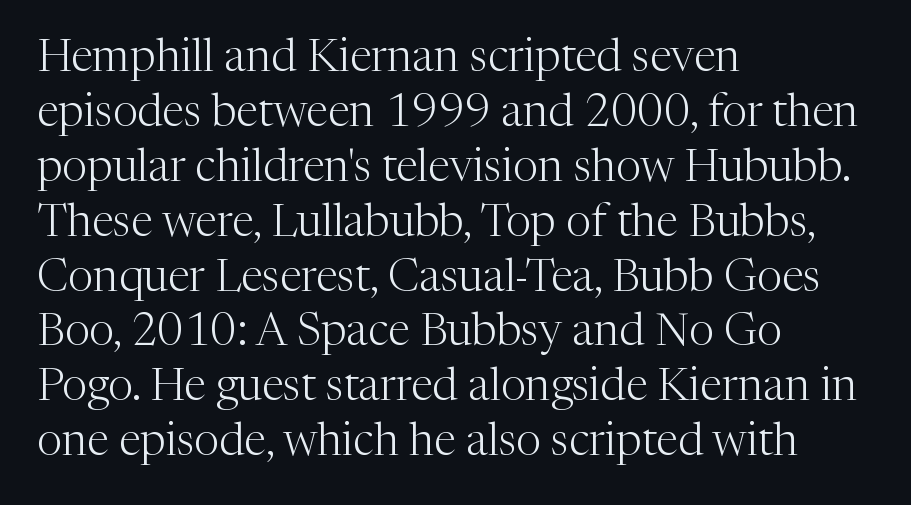
Stroke thickness stays within the range of a standard reading face or lighter. The glyphs are unaccompanied by any horizontal stroke below them. Spacing verdict: proportional, widths tailored to each character. Layout note: lines flush left. This rendering leaves character spacing at its baseline value.
